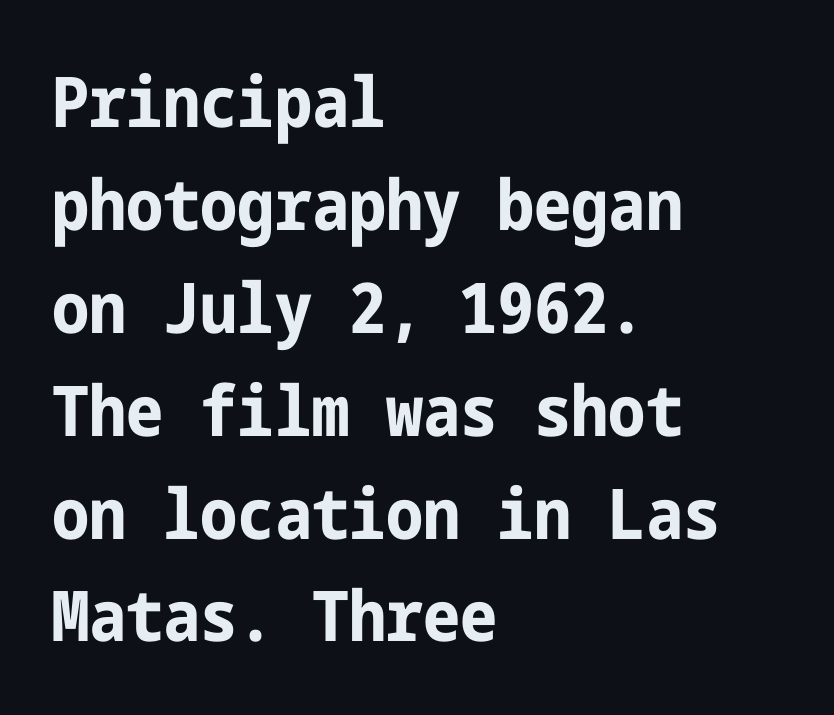
{"serif": "no", "italic": "no", "bold": "yes", "weight": "bold", "width": "condensed", "stroke_contrast": "low", "x_height": "medium", "underline": "no", "align": "left", "line_spacing": "normal", "line_spacing_ratio": 1.47, "letter_spacing": "normal", "letter_spacing_em": 0.0, "glyph_px": 70}
